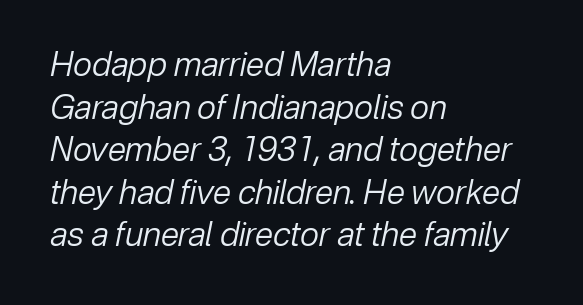
The image shows 33 px regular-weight type, italic (leaning right); set left-aligned, normal line spacing (1.29x), normal letter spacing, not underlined; low stroke contrast and a medium x-height.
